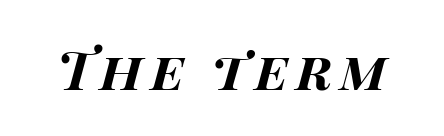
{"italic": "yes", "lean": "right", "slant_degrees": 14, "bold": "yes", "weight": "bold", "width": "wide", "stroke_contrast": "high", "x_height": "large", "monospaced": "no", "underline": "no", "glyph_px": 53}
